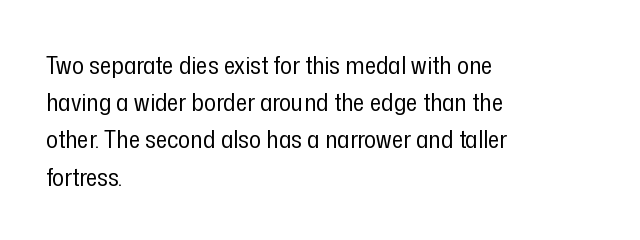
The image shows 25 px text type, upright; set left-aligned, normal line spacing (1.49x), normal letter spacing, not underlined.
